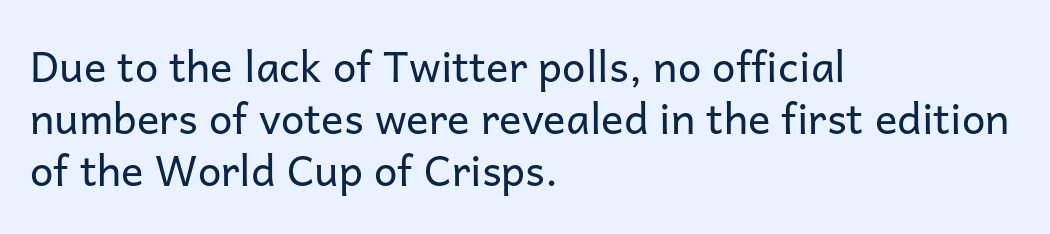
A bare baseline throughout the passage. Standard letterfit; no display-style spreading of the glyphs. Line starts are locked; line ends wander. Is this a fixed-width face? No — the glyphs have proportional, varying widths. Notice how the stems are strictly vertical — no italics here. Caption: face not bold, strokes unweighted.
